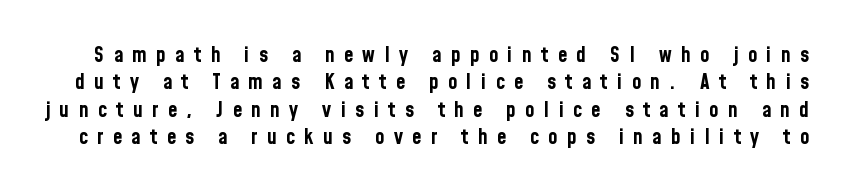
This block has exactly the height ordinary leading produces. The passage shown is emphatically bold. The zone under the glyphs is completely vacant. The lettering holds an erect, upright posture throughout. Observe the wide spacing: letters keep a clear distance from each other.
